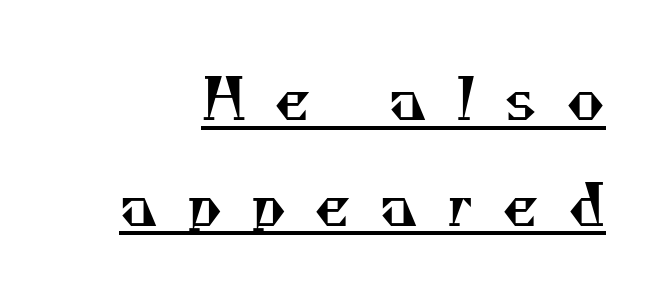
To sum up the face: it has serifs. Stems here are at most as thick as an everyday book face. Caption: lettering with a line underneath. Here the designer chose a conventional face with non-uniform glyph widths. Here the glyphs are tracked loosely, breaking word shapes into spaced letters.
